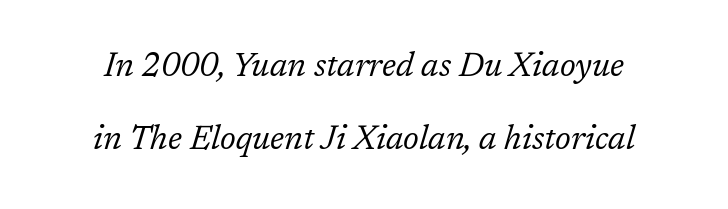
Q: Is the text bold? A: No.
Q: Is the text italic (slanted)? A: Yes, it leans right by about 17 degrees.
Q: Is the typeface a serif or a sans-serif typeface? A: Serif.
Q: Is the text underlined? A: No.
Q: Is the spacing between letters normal or unusually wide? A: Normal.
Q: Is the spacing between lines tight, normal or loose? A: Loose.
Q: Width (condensed, normal, or wide)? A: Normal.
Q: Stroke contrast? A: Low.
Q: x-height? A: Medium.
Q: Monospaced? A: No.
